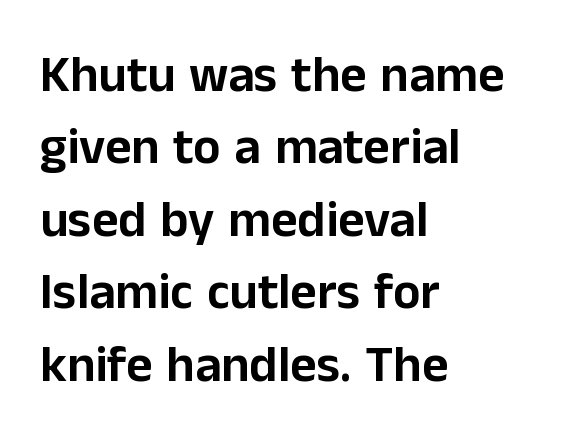
{"serif": "no", "italic": "no", "width": "normal", "stroke_contrast": "low", "x_height": "medium", "monospaced": "no", "underline": "no", "align": "left", "line_spacing": "normal", "line_spacing_ratio": 1.42, "letter_spacing": "normal", "letter_spacing_em": 0.0, "glyph_px": 51}
